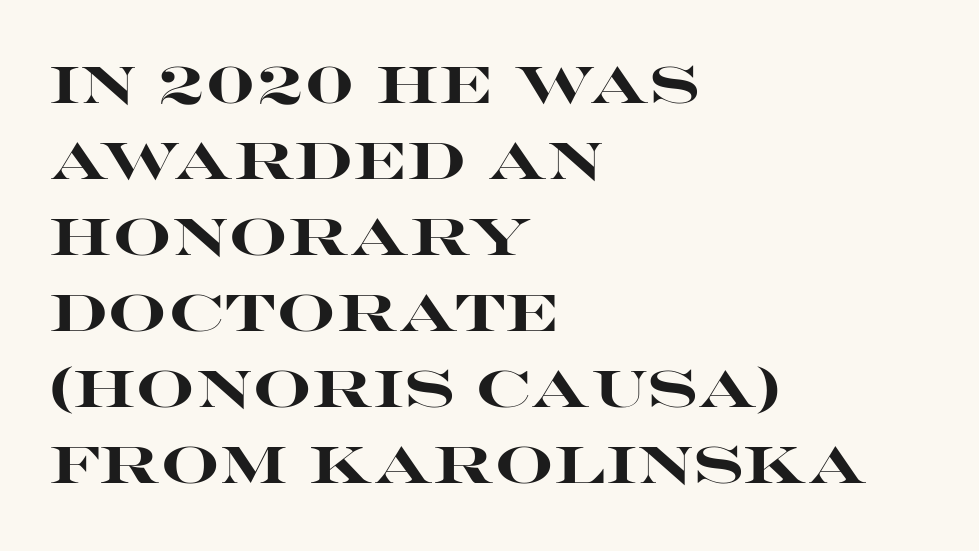
Q: Is the text bold? A: Yes.
Q: Is the text italic (slanted)? A: No, it is upright.
Q: Is the typeface a serif or a sans-serif typeface? A: Serif.
Q: Is the text underlined? A: No.
Q: How is the paragraph aligned? A: Left-aligned.
Q: Is the spacing between letters normal or unusually wide? A: Normal.
Q: Is the spacing between lines tight, normal or loose? A: Normal.
Q: Width (condensed, normal, or wide)? A: Wide.
Q: Stroke contrast? A: High.
Q: x-height? A: Large.
Q: Monospaced? A: No.
